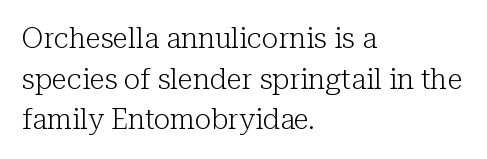
Q: Is the text bold? A: No.
Q: Is the text italic (slanted)? A: No, it is upright.
Q: Is the typeface a serif or a sans-serif typeface? A: Serif.
Q: Is the text underlined? A: No.
Q: How is the paragraph aligned? A: Left-aligned.
Q: Is the spacing between letters normal or unusually wide? A: Normal.
Q: Is the spacing between lines tight, normal or loose? A: Normal.
Q: Width (condensed, normal, or wide)? A: Normal.
Q: Stroke contrast? A: Low.
Q: x-height? A: Medium.
Q: Monospaced? A: No.
